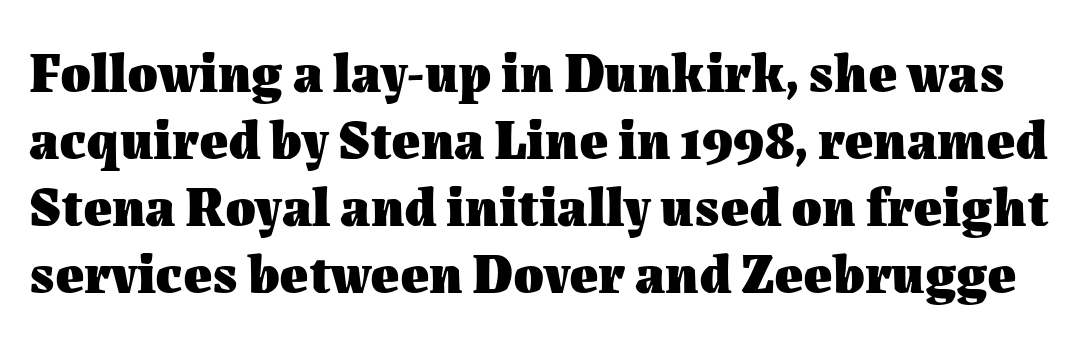
The type sits square on the baseline with zero lean. Honestly, the letter spacing is just normal — you wouldn't notice it. Clear beneath every line of the passage. As a designer I'd log this as weight 700, bold. Do the characters align in a grid? No, the font is proportional.
